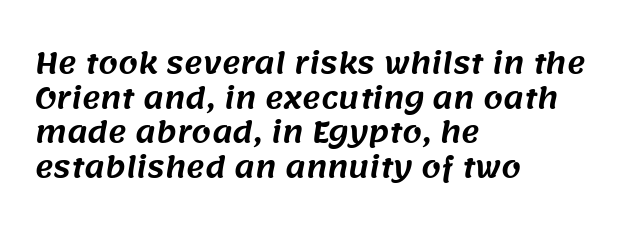
{"serif": "no", "width": "normal", "stroke_contrast": "medium", "x_height": "large", "monospaced": "no", "underline": "no", "align": "left", "line_spacing_ratio": 1.24, "letter_spacing": "normal", "letter_spacing_em": 0.0, "glyph_px": 28}
